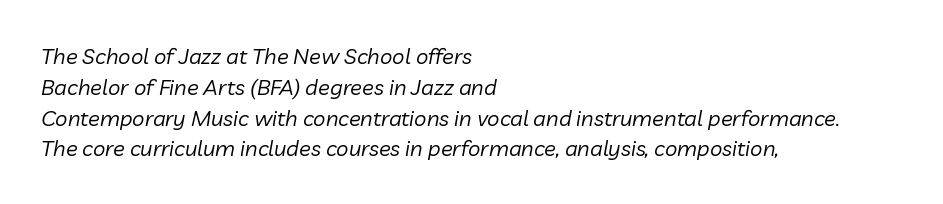
The image shows 22 px text type, italic (leaning right); set left-aligned, normal line spacing (1.4x), normal letter spacing, not underlined.
